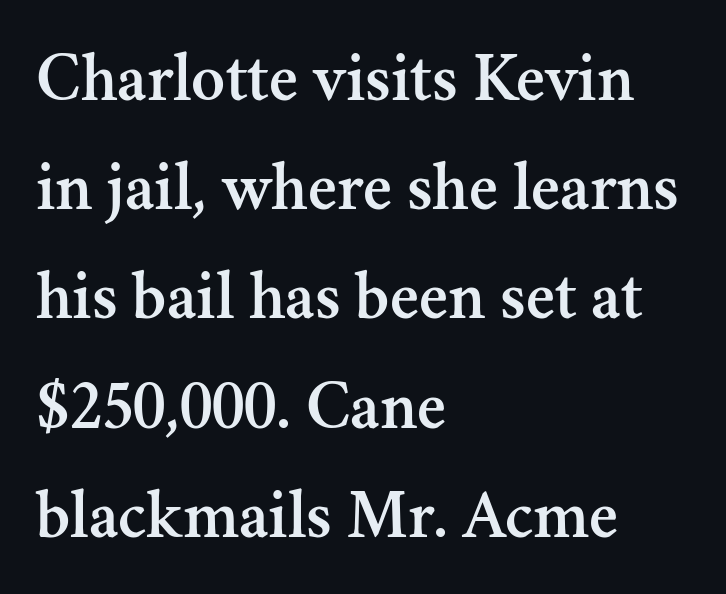
{"serif": "yes", "italic": "no", "width": "normal", "stroke_contrast": "medium", "x_height": "small", "monospaced": "no", "underline": "no", "align": "left", "line_spacing": "normal", "line_spacing_ratio": 1.56, "letter_spacing": "normal", "letter_spacing_em": 0.0, "glyph_px": 70}
